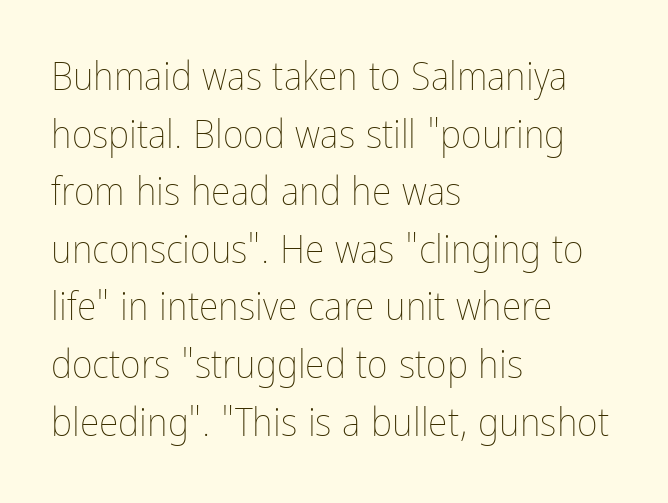
{"italic": "no", "bold": "no", "weight": "thin", "width": "condensed", "stroke_contrast": "low", "x_height": "medium", "monospaced": "no", "underline": "no", "align": "left", "line_spacing": "normal", "line_spacing_ratio": 1.44, "letter_spacing": "normal", "letter_spacing_em": 0.0, "glyph_px": 40}
